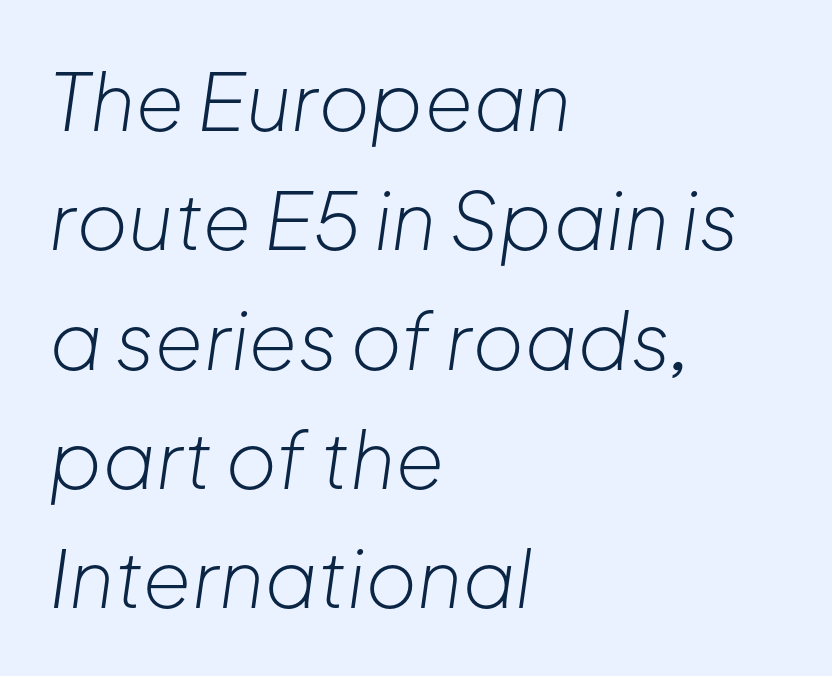
{"italic": "yes", "lean": "right", "slant_degrees": 8, "bold": "no", "weight": "light", "width": "normal", "stroke_contrast": "low", "x_height": "medium", "monospaced": "no", "underline": "no", "align": "left", "line_spacing": "normal", "line_spacing_ratio": 1.51, "letter_spacing": "normal", "letter_spacing_em": 0.0, "glyph_px": 79}
